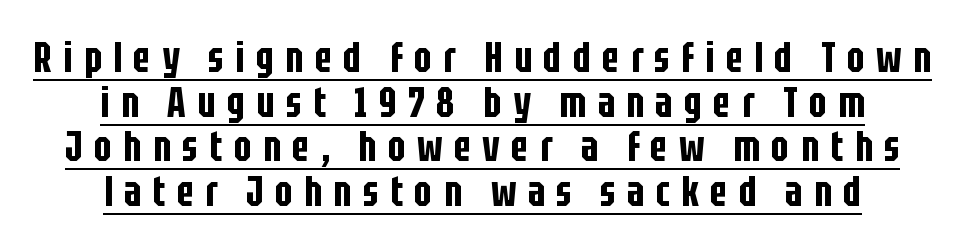
The image shows 42 px condensed sans-serif type, upright; set centered, tight line spacing (1.06x), unusually wide letter spacing (+0.27 em), underlined; low stroke contrast and a large x-height.
